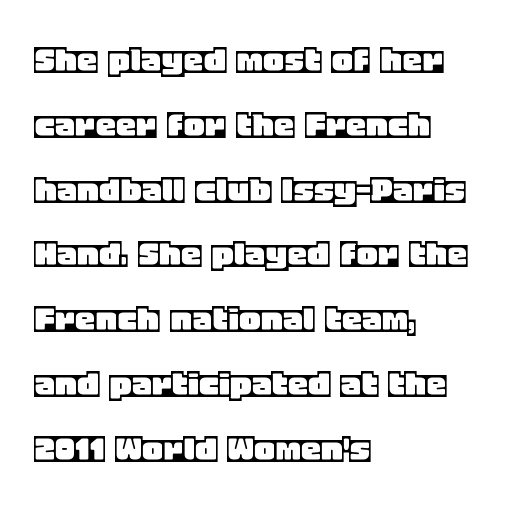
The image shows 41 px text type, upright; set left-aligned, normal line spacing (1.58x), normal letter spacing, not underlined; a large x-height.
